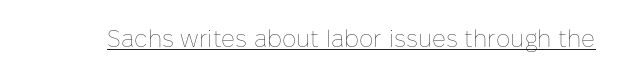
Q: Is the text bold? A: No.
Q: Is the text italic (slanted)? A: No, it is upright.
Q: Is the text underlined? A: Yes.
Q: Is the spacing between letters normal or unusually wide? A: Normal.
